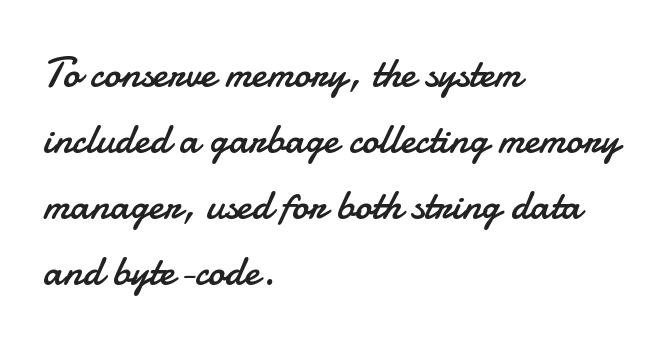
Letters have the restrained weight of plain body copy at most. Horizontal alignment here is leftward, the default for most running prose. Baseline-to-baseline distance is the conventional proportion of letter height. Type without underlining. A typesetter would label this face a sans.
